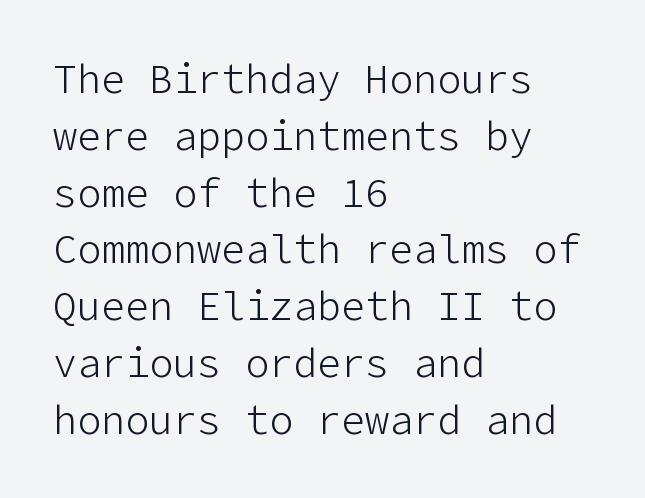
Q: Is the text bold? A: No.
Q: Is the text italic (slanted)? A: No, it is upright.
Q: Is the typeface a serif or a sans-serif typeface? A: Sans-serif.
Q: Is the text underlined? A: No.
Q: How is the paragraph aligned? A: Left-aligned.
Q: Is the spacing between letters normal or unusually wide? A: Normal.
Q: Is the spacing between lines tight, normal or loose? A: Normal.
Q: Width (condensed, normal, or wide)? A: Normal.
Q: Stroke contrast? A: Low.
Q: x-height? A: Medium.
